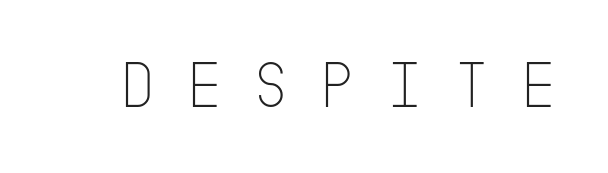
The image shows 68 px thin, condensed sans-serif type, upright; set unusually wide letter spacing (+0.46 em), not underlined; low stroke contrast and a large x-height.
